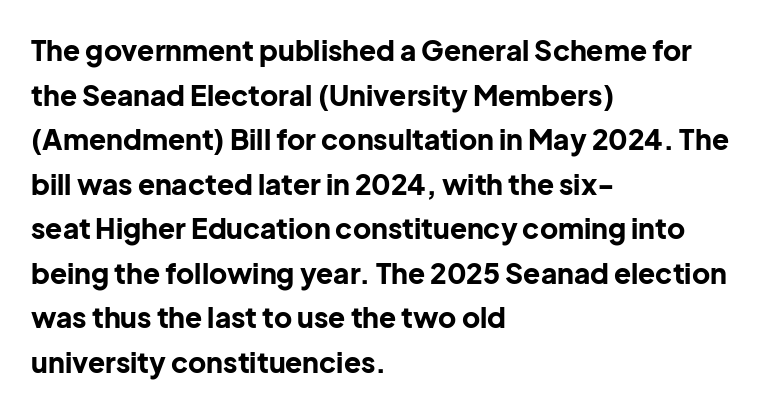
The image shows 28 px bold sans-serif type, upright; set left-aligned, normal line spacing (1.59x), normal letter spacing, not underlined; low stroke contrast and a medium x-height.
